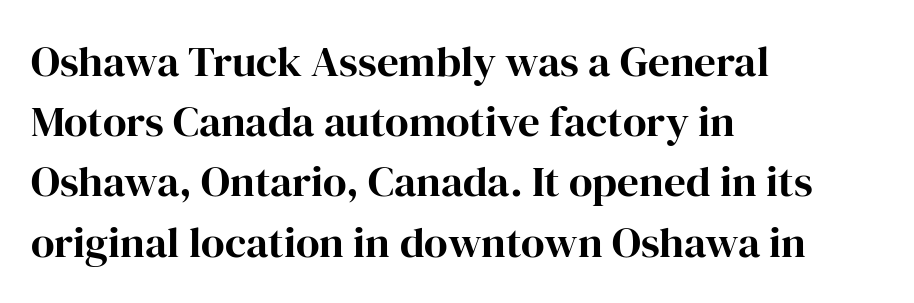
The image shows 43 px serif type, upright; set left-aligned, normal line spacing (1.4x), normal letter spacing, not underlined; high stroke contrast and a medium x-height.
